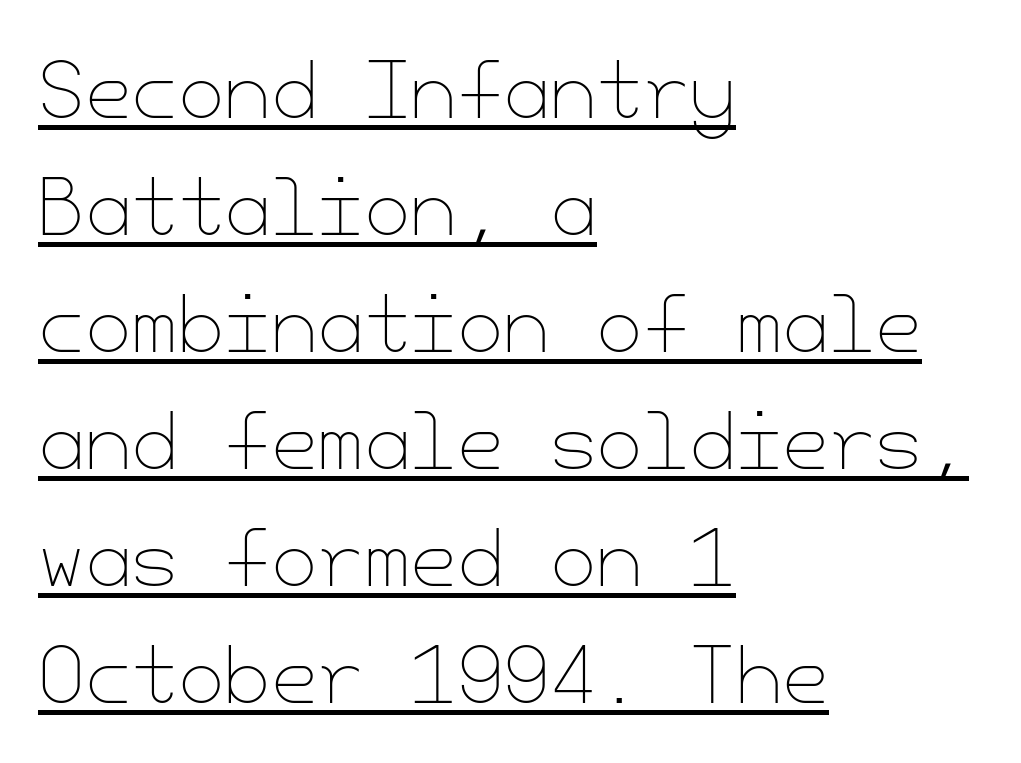
Is this a heavy cut? Hardly; it is regular or lighter. Horizontal alignment here is leftward, the default for most running prose. Tracking here is standard; glyphs follow each other at the usual distance. These lines sit exactly where default settings would place them. Honestly, the underline is the first thing you notice here.
